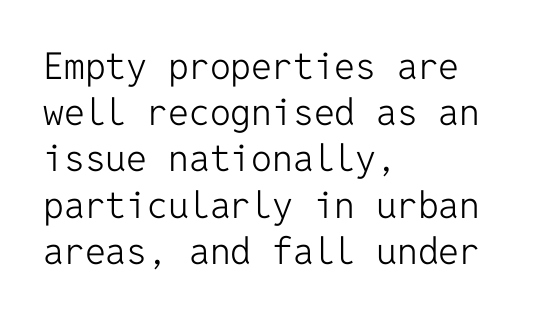
The glyphs are unaccompanied by any horizontal stroke below them. All the whitespace from short lines collects on the right. How are the letters spaced? Ordinarily, with no added tracking. A typesetter would label this face a sans. The strokes carry an ordinary text weight at most. Fixed-width glyphs throughout — classic coding-font behaviour.
